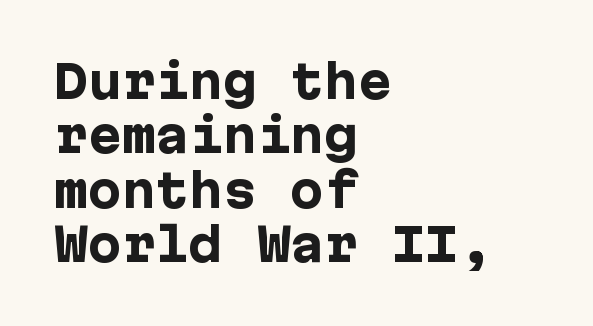
Q: Is the text bold? A: Yes.
Q: Is the text italic (slanted)? A: No, it is upright.
Q: Is the typeface a serif or a sans-serif typeface? A: Sans-serif.
Q: Is the text underlined? A: No.
Q: How is the paragraph aligned? A: Left-aligned.
Q: Is the spacing between letters normal or unusually wide? A: Normal.
Q: Width (condensed, normal, or wide)? A: Normal.
Q: Stroke contrast? A: Low.
Q: x-height? A: Medium.
